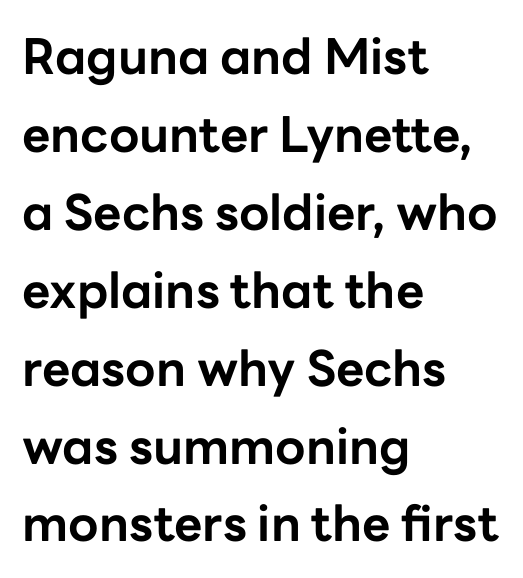
The image shows 49 px bold sans-serif type, upright; set left-aligned, normal line spacing (1.59x), normal letter spacing, not underlined; low stroke contrast and a medium x-height.
